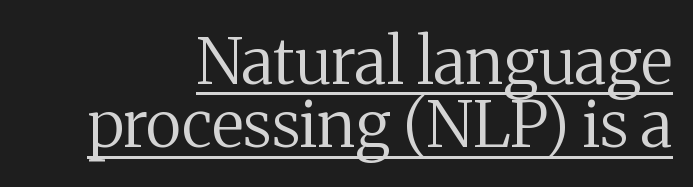
Short note: letters normally spaced. The text was rendered using a seriffed face with decorative stroke endings. A continuous stroke trails under the words, as in a hyperlink. No letter is thick-stroked: the sample isn't bold. Quick note: not italic, upright.
